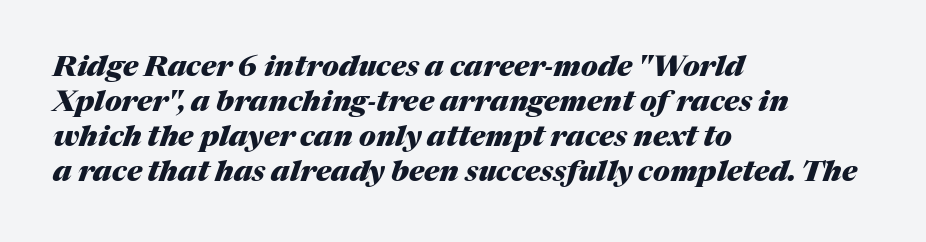
Q: Is the text bold? A: Yes.
Q: Is the text italic (slanted)? A: Yes, it leans right by about 17 degrees.
Q: Is the text underlined? A: No.
Q: How is the paragraph aligned? A: Left-aligned.
Q: Is the spacing between letters normal or unusually wide? A: Normal.
Q: Width (condensed, normal, or wide)? A: Normal.
Q: Stroke contrast? A: Medium.
Q: x-height? A: Medium.
Q: Monospaced? A: No.
